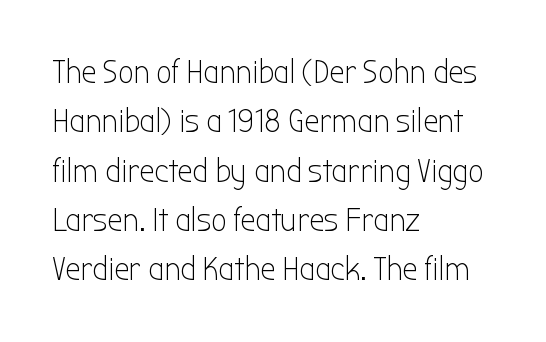
The typesetter chose a ragged-right arrangement here. Line spacing here is normal. The foot of each line stays bare and open. Is the letter spacing exaggerated? No — it looks like the ordinary default. Posture: vertical.
